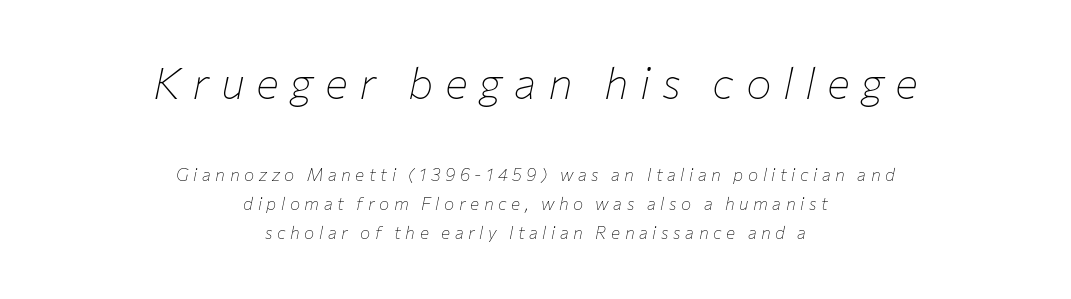
No heavy texture on the line: the type isn't bold. Looking at the ascenders, they clearly lean. You could not count columns in this text — the font is proportionally spaced. Character size in the leading block exceeds that of the trailing block. The space beneath each line is pristine and unruled. Which margin do the lines hug? Neither — every line sits in the middle.
